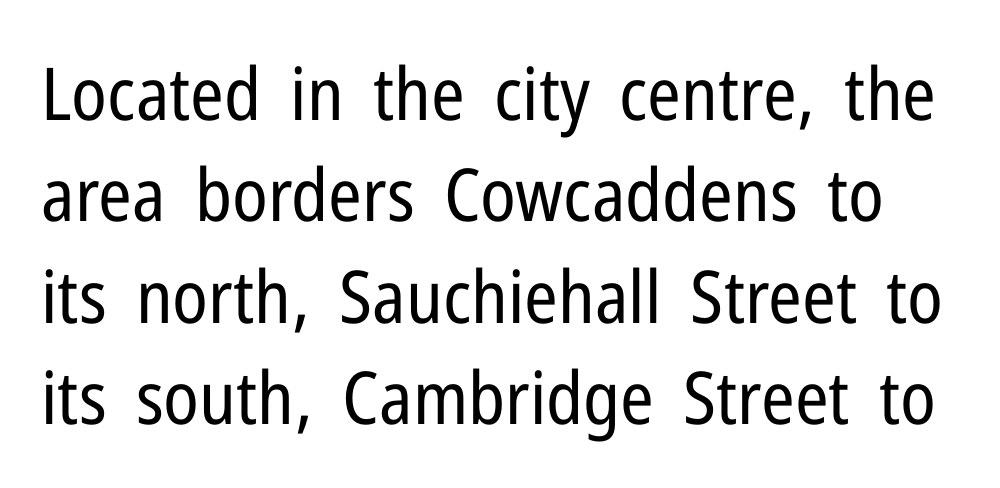
Q: Is the text bold? A: No.
Q: Is the text italic (slanted)? A: No, it is upright.
Q: Is the typeface a serif or a sans-serif typeface? A: Sans-serif.
Q: Is the text underlined? A: No.
Q: Is the spacing between letters normal or unusually wide? A: Normal.
Q: Is the spacing between lines tight, normal or loose? A: Normal.
Q: Width (condensed, normal, or wide)? A: Condensed.
Q: Stroke contrast? A: Low.
Q: x-height? A: Medium.
Q: Monospaced? A: No.
